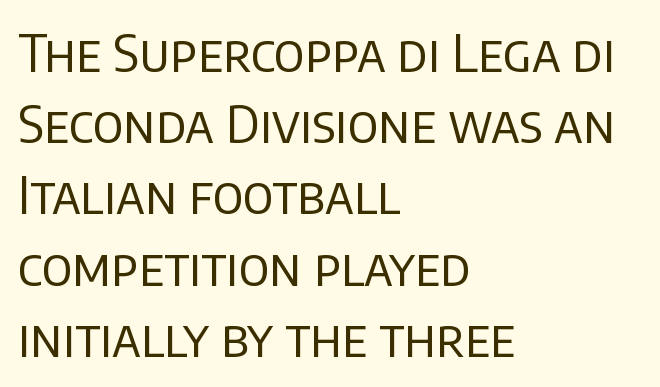
Q: Is the text bold? A: No.
Q: Is the text italic (slanted)? A: No, it is upright.
Q: Is the typeface a serif or a sans-serif typeface? A: Sans-serif.
Q: Is the text underlined? A: No.
Q: How is the paragraph aligned? A: Left-aligned.
Q: Is the spacing between letters normal or unusually wide? A: Normal.
Q: Is the spacing between lines tight, normal or loose? A: Normal.
Q: Width (condensed, normal, or wide)? A: Normal.
Q: Stroke contrast? A: Low.
Q: x-height? A: Large.
Q: Monospaced? A: No.
